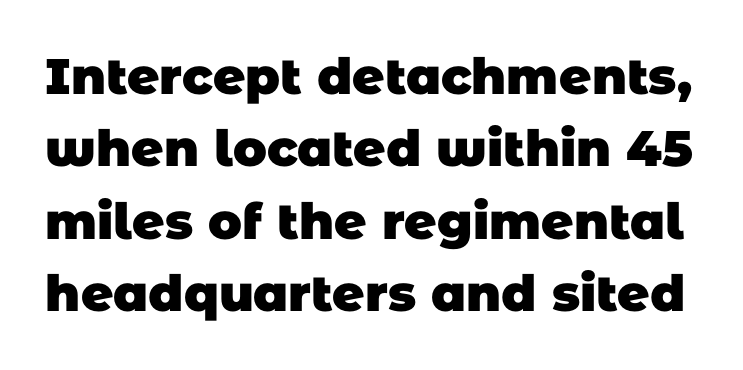
Stroke thickness is high; the sample reads as a true bold. Plain, unruled lines of type. Think of a printed novel: that variable character pitch is what you see here. Does extra space separate the letters? No, they use regular spacing. Rows of type keep a routine distance in the vertical direction.
